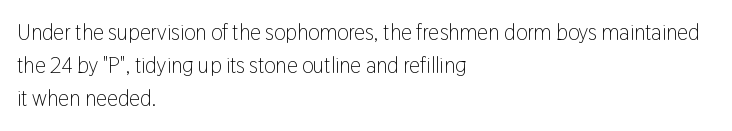
Q: Is the text bold? A: No.
Q: Is the text italic (slanted)? A: No, it is upright.
Q: Is the text underlined? A: No.
Q: How is the paragraph aligned? A: Left-aligned.
Q: Is the spacing between letters normal or unusually wide? A: Normal.
Q: Is the spacing between lines tight, normal or loose? A: Normal.
